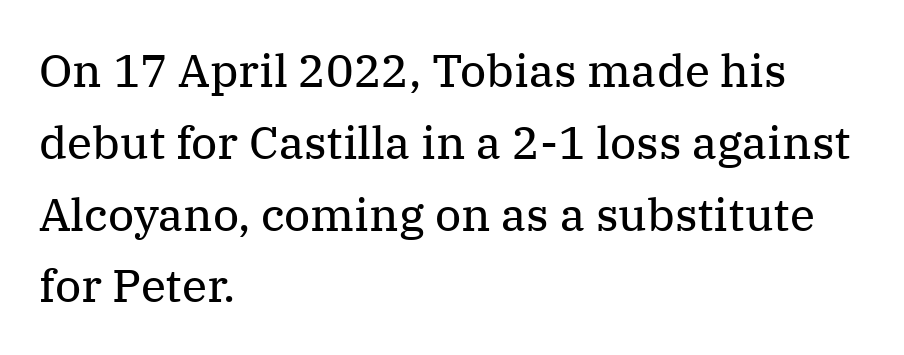
The image shows 46 px regular-weight serif type, upright; set left-aligned, normal line spacing (1.56x), normal letter spacing, not underlined; medium stroke contrast and a medium x-height.
